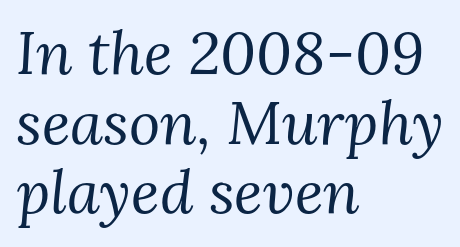
The image shows 60 px regular-weight serif type, italic (leaning right); set left-aligned, line spacing 1.16x, normal letter spacing, not underlined; medium stroke contrast and a medium x-height.
